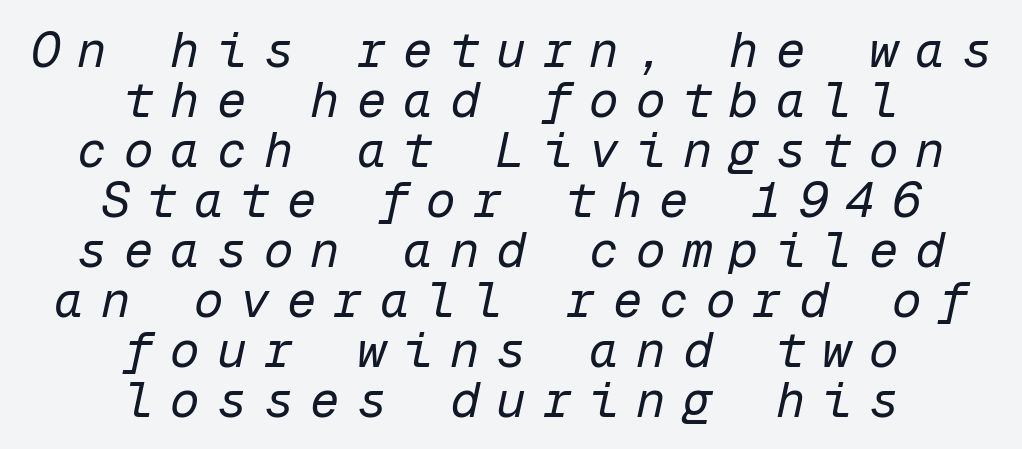
The image shows 49 px regular-weight type, italic (leaning right), monospaced; set centered, tight line spacing (1.02x), unusually wide letter spacing (+0.35 em), not underlined; low stroke contrast and a medium x-height.
